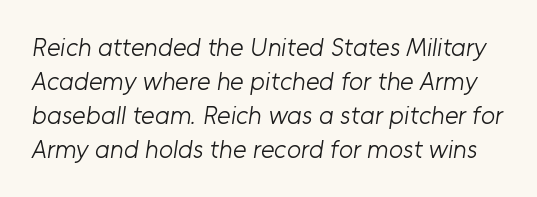
{"bold": "no", "underline": "no", "line_spacing": "normal", "line_spacing_ratio": 1.31, "letter_spacing": "normal", "letter_spacing_em": 0.0, "glyph_px": 26}
